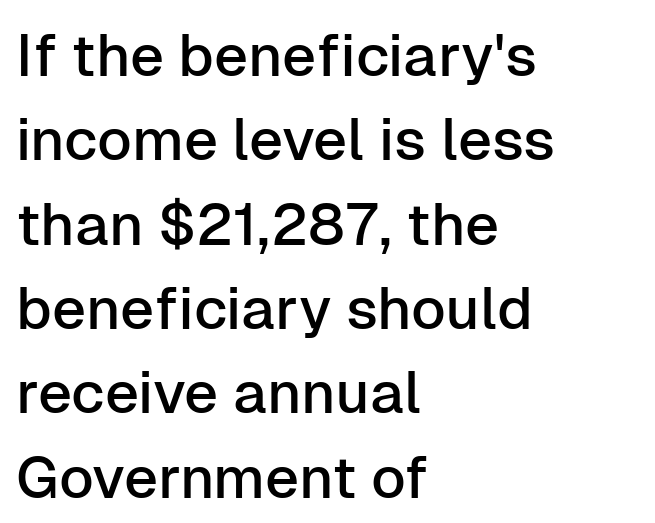
{"serif": "no", "italic": "no", "width": "normal", "stroke_contrast": "low", "x_height": "medium", "monospaced": "no", "underline": "no", "align": "left", "line_spacing": "normal", "line_spacing_ratio": 1.43, "letter_spacing": "normal", "letter_spacing_em": 0.0, "glyph_px": 59}
